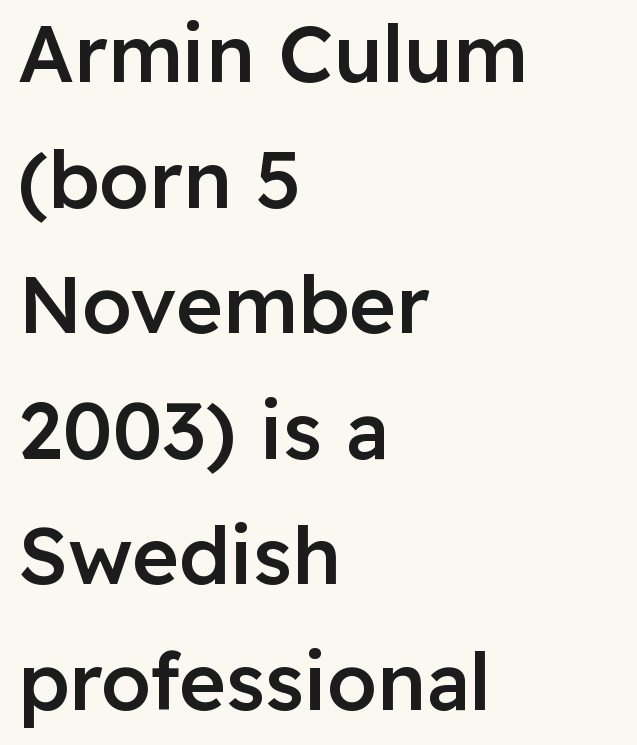
Beneath every word, the page is bare. The paragraph has a hard left edge and a soft right edge. The rendering uses a moderate line-height, typical for paragraphs. Do the letters lean? They stand straight.
